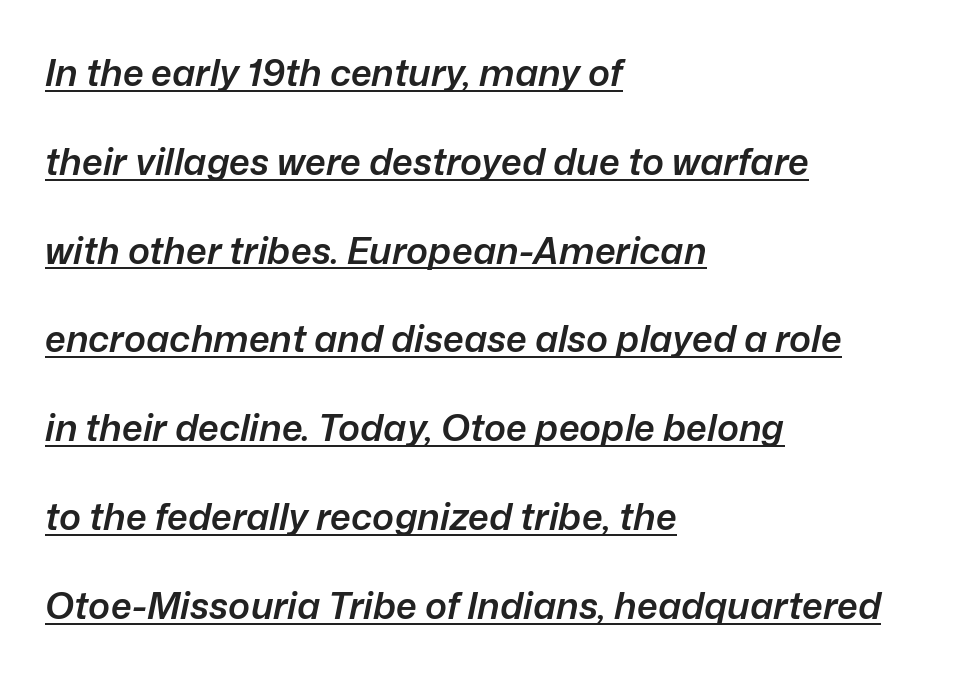
Q: Is the text bold? A: Semi-bold.
Q: Is the text italic (slanted)? A: Yes, it leans right by about 12 degrees.
Q: Is the text underlined? A: Yes.
Q: How is the paragraph aligned? A: Left-aligned.
Q: Is the spacing between letters normal or unusually wide? A: Normal.
Q: Is the spacing between lines tight, normal or loose? A: Loose.
Q: Width (condensed, normal, or wide)? A: Normal.
Q: Stroke contrast? A: Low.
Q: x-height? A: Medium.
Q: Monospaced? A: No.
